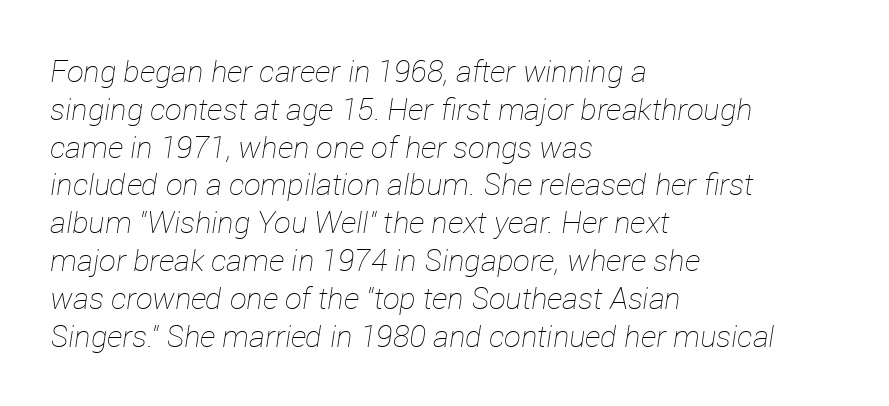
The image shows 30 px thin type, italic (leaning right); set left-aligned, normal line spacing (1.26x), normal letter spacing, not underlined; low stroke contrast and a medium x-height.
